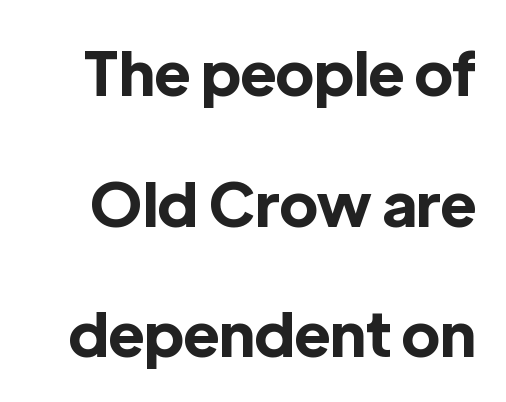
{"serif": "no", "italic": "no", "bold": "yes", "weight": "bold", "width": "normal", "x_height": "medium", "monospaced": "no", "underline": "no", "line_spacing": "loose", "line_spacing_ratio": 2.14, "letter_spacing": "normal", "letter_spacing_em": 0.0, "glyph_px": 61}
